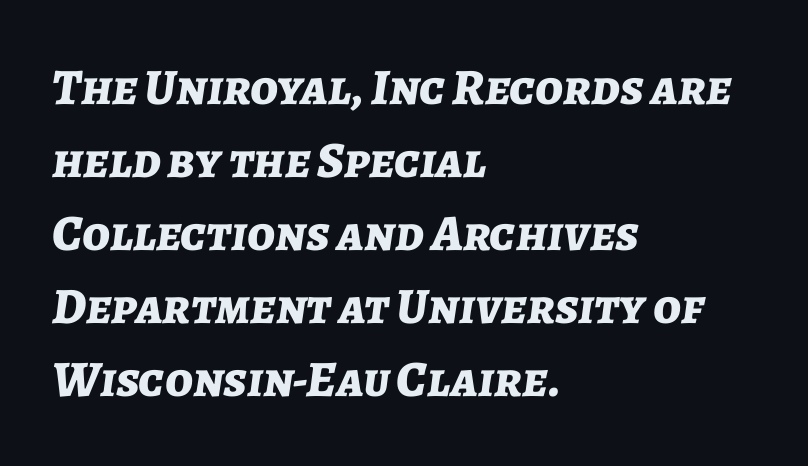
Q: Is the text bold? A: Yes.
Q: Is the text italic (slanted)? A: Yes, it leans right by about 7 degrees.
Q: Is the text underlined? A: No.
Q: How is the paragraph aligned? A: Left-aligned.
Q: Is the spacing between letters normal or unusually wide? A: Normal.
Q: Is the spacing between lines tight, normal or loose? A: Normal.
Q: Width (condensed, normal, or wide)? A: Normal.
Q: Stroke contrast? A: Low.
Q: x-height? A: Medium.
Q: Monospaced? A: No.
